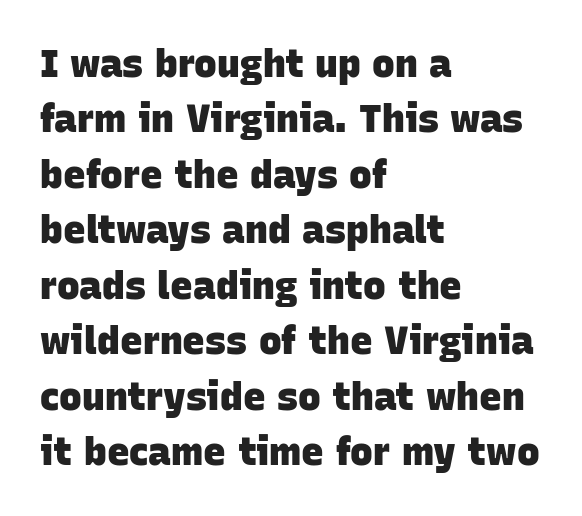
Q: Is the text bold? A: Yes.
Q: Is the typeface a serif or a sans-serif typeface? A: Sans-serif.
Q: Is the text underlined? A: No.
Q: How is the paragraph aligned? A: Left-aligned.
Q: Is the spacing between letters normal or unusually wide? A: Normal.
Q: Is the spacing between lines tight, normal or loose? A: Normal.
Q: Width (condensed, normal, or wide)? A: Normal.
Q: Stroke contrast? A: Low.
Q: x-height? A: Large.
Q: Monospaced? A: No.
